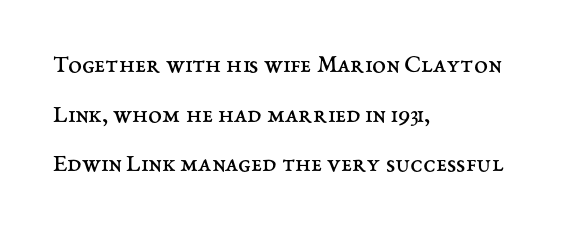
The image shows 25 px text type, upright; set left-aligned, loose line spacing (1.99x), normal letter spacing, not underlined.
